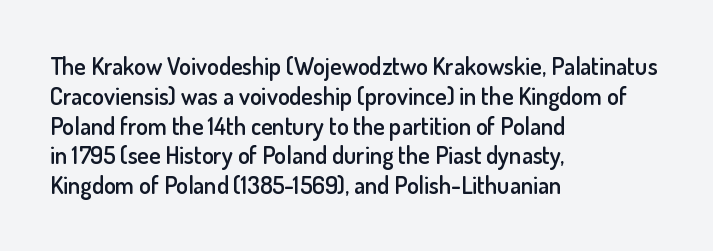
{"italic": "no", "bold": "semi", "underline": "no", "align": "left", "line_spacing_ratio": 1.24, "letter_spacing": "normal", "letter_spacing_em": 0.0, "glyph_px": 24}
